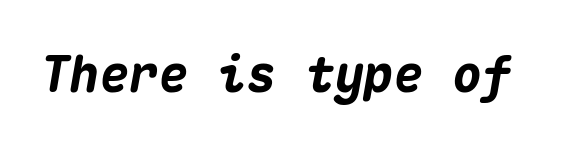
{"italic": "yes", "lean": "right", "slant_degrees": 10, "bold": "yes", "weight": "heavy", "width": "normal", "stroke_contrast": "medium", "x_height": "medium", "monospaced": "yes", "underline": "no", "letter_spacing": "normal", "letter_spacing_em": 0.0, "glyph_px": 49}
